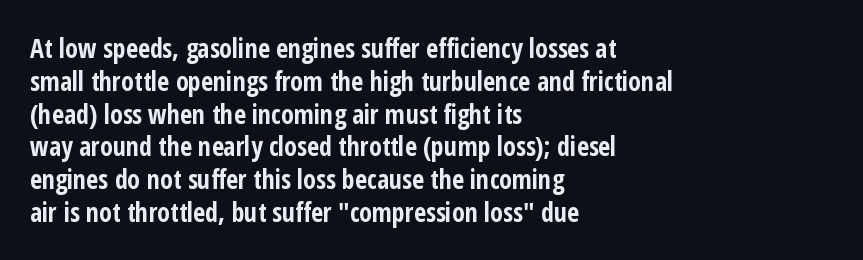
{"italic": "no", "bold": "yes", "underline": "no", "align": "left", "line_spacing": "normal", "line_spacing_ratio": 1.26, "letter_spacing": "normal", "letter_spacing_em": 0.0, "glyph_px": 26}
